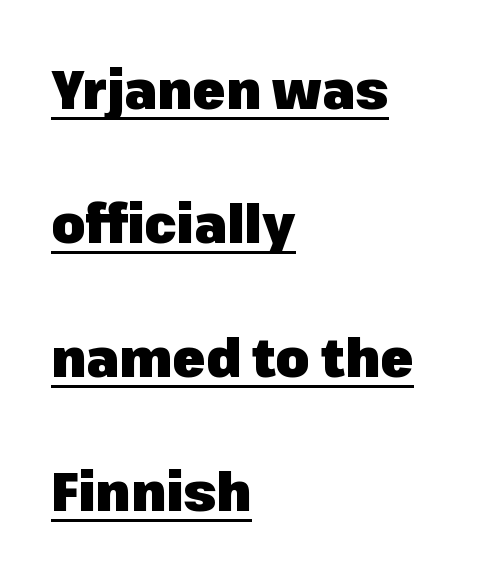
Spacing between characters is what you'd get straight out of the box. This is heavy type, rendered in bold. Leftover space on each line is placed entirely after the last word. Caption: lettering with a line underneath.
